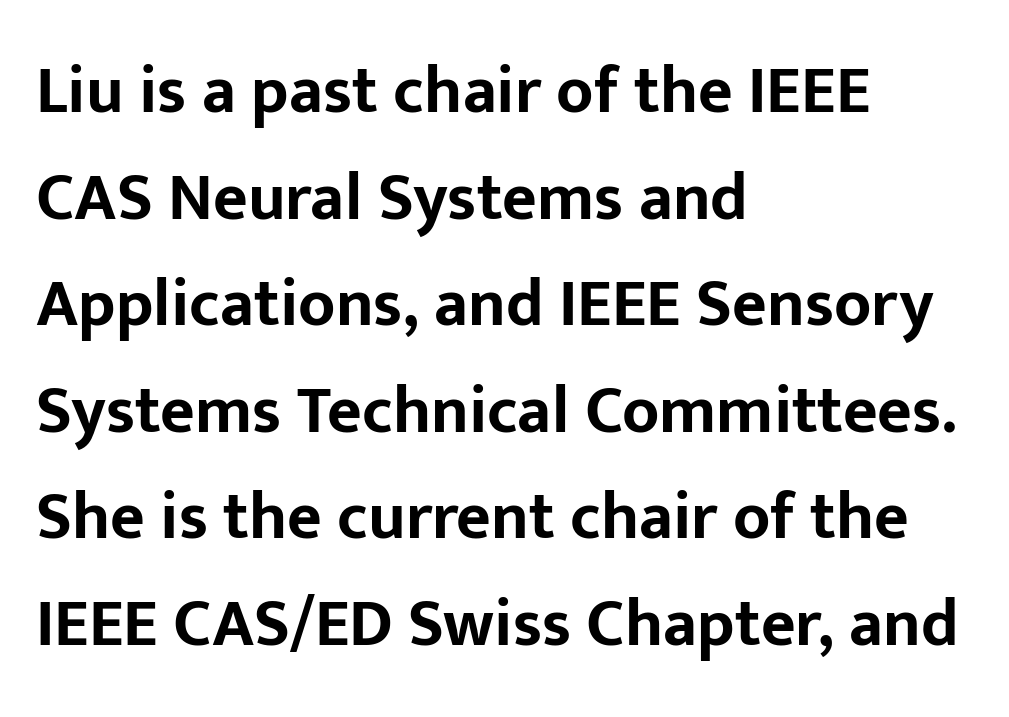
The image shows 67 px bold sans-serif type, upright; set left-aligned, normal line spacing (1.59x), normal letter spacing, not underlined; low stroke contrast and a medium x-height.
